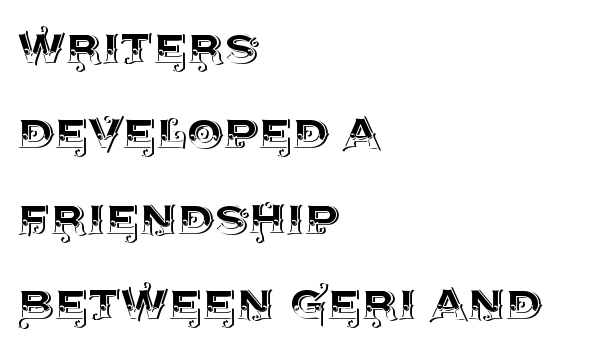
Q: Is the text italic (slanted)? A: No, it is upright.
Q: Is the text underlined? A: No.
Q: How is the paragraph aligned? A: Left-aligned.
Q: Is the spacing between letters normal or unusually wide? A: Normal.
Q: Is the spacing between lines tight, normal or loose? A: Normal.
Q: Width (condensed, normal, or wide)? A: Normal.
Q: x-height? A: Large.
Q: Monospaced? A: No.
